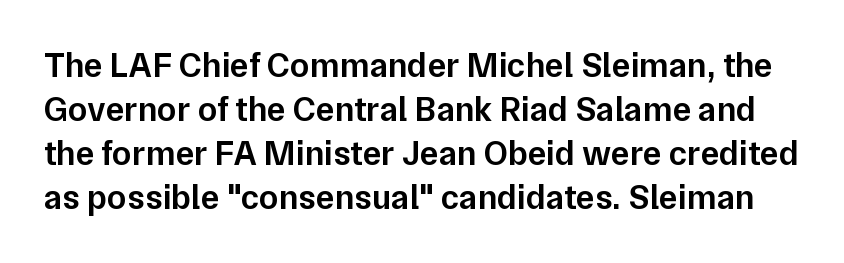
Q: Is the text bold? A: Semi-bold.
Q: Is the text italic (slanted)? A: No, it is upright.
Q: Is the typeface a serif or a sans-serif typeface? A: Sans-serif.
Q: Is the text underlined? A: No.
Q: Is the spacing between letters normal or unusually wide? A: Normal.
Q: Is the spacing between lines tight, normal or loose? A: Normal.
Q: Width (condensed, normal, or wide)? A: Normal.
Q: Stroke contrast? A: Low.
Q: x-height? A: Medium.
Q: Monospaced? A: No.
